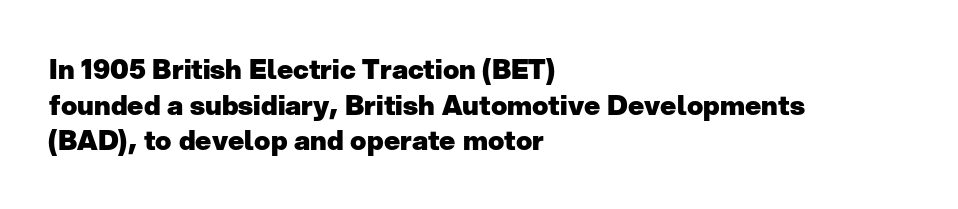
A typesetter would call this leading conventional body-copy spacing. Standard letterfit; no display-style spreading of the glyphs. The axis of the letterforms is exactly vertical. Typeset ragged right — the left edge is the straight one. Clear beneath every line of the passage. Each glyph is drawn with heavy, bold strokes.
